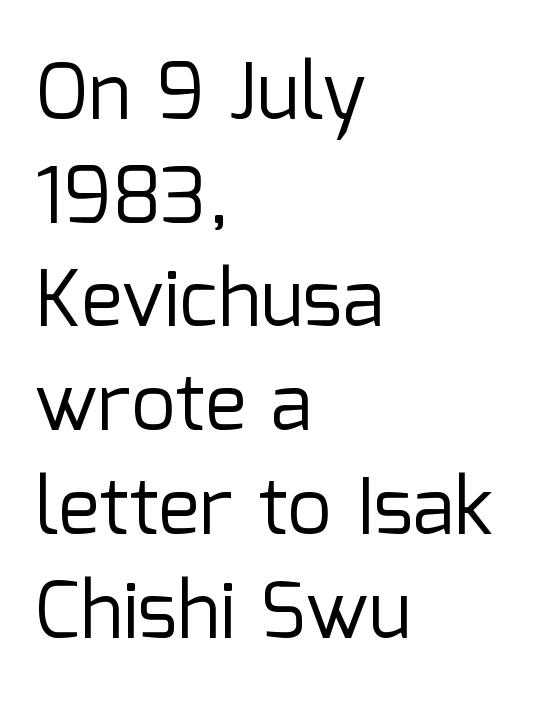
Examine the stroke ends and you'll find no serifs. Here the glyphs are tracked normally, forming tight word shapes. Think of a printed novel: that variable character pitch is what you see here. Vertical stems look standard width or narrower in stroke. The leading is moderate, giving the passage an even texture.
